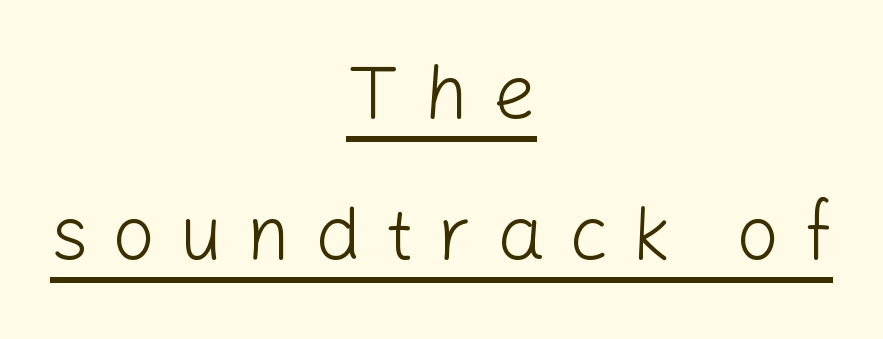
The image shows 76 px light sans-serif type, upright; set centered, line spacing 1.86x, unusually wide letter spacing (+0.31 em), underlined; low stroke contrast and a medium x-height.
